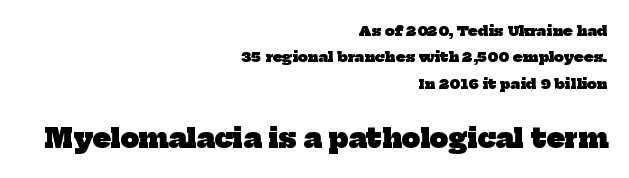
The image shows 26 px bold type; set right-aligned, line spacing 1.89x, normal letter spacing, not underlined; the second (bottom) block is 1.86x larger.
